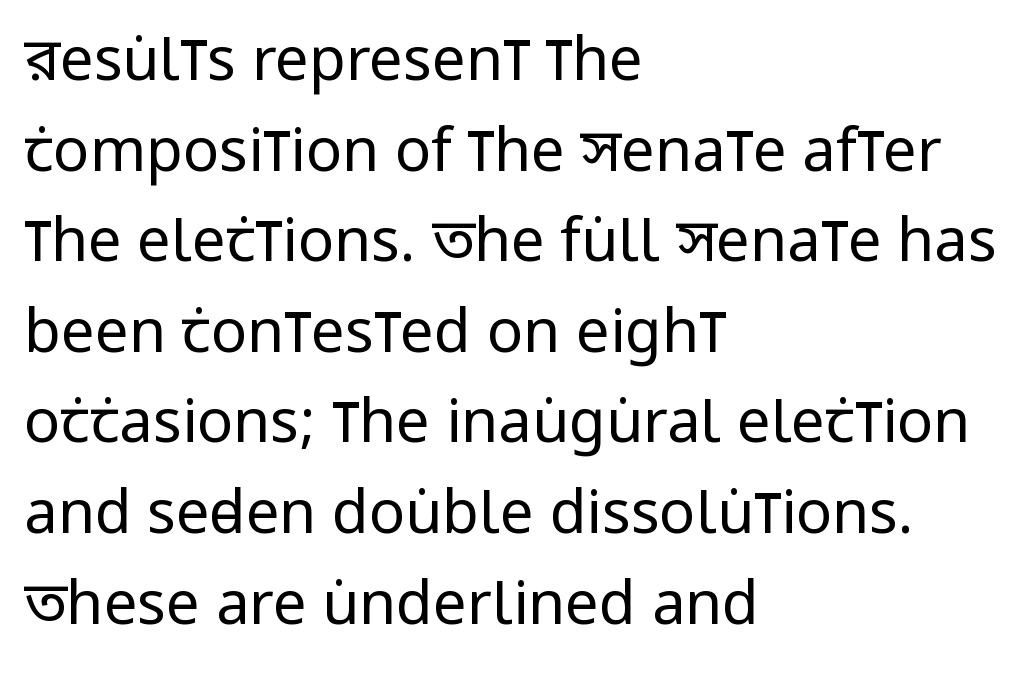
The characters are drawn with everyday or finer stroke widths. A typesetter would call this zero additional tracking. The specimen reads as upright at a glance. The rendering uses a moderate line-height, typical for paragraphs.
